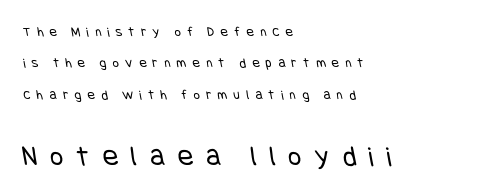
The image shows 29 px regular-weight, condensed sans-serif type; set left-aligned, loose line spacing (2.24x), unusually wide letter spacing (+0.45 em), not underlined; the second (bottom) block is 2.07x larger; low stroke contrast and a large x-height.
